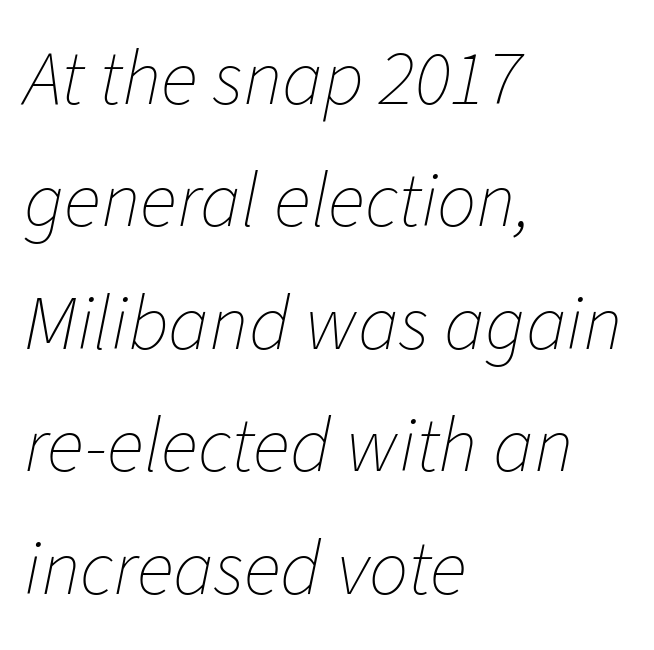
Looks like regular typesetting: each glyph gets only the width it needs. Any mark beneath the type? The region is blank. Each line starts at the same left margin while the right side varies. Short note: letters normally spaced.
